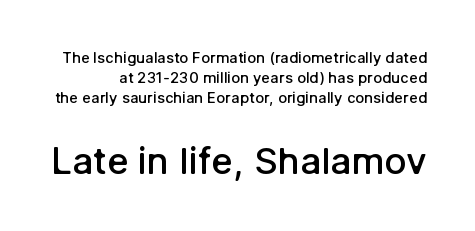
{"serif": "no", "italic": "no", "bold": "semi", "weight": "semibold", "width": "normal", "stroke_contrast": "low", "x_height": "medium", "monospaced": "no", "underline": "no", "line_spacing": "normal", "line_spacing_ratio": 1.34, "letter_spacing": "normal", "letter_spacing_em": 0.0, "larger_block": "second", "size_ratio": 2.47, "glyph_px": 37}
